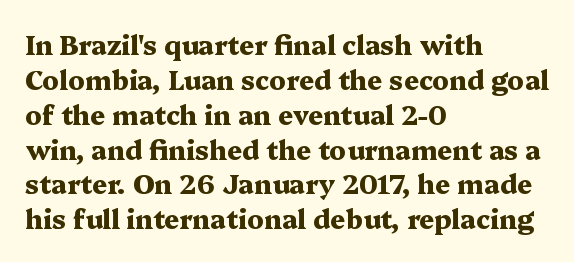
Q: Is the text bold? A: Yes.
Q: Is the text italic (slanted)? A: No, it is upright.
Q: Is the text underlined? A: No.
Q: How is the paragraph aligned? A: Left-aligned.
Q: Is the spacing between letters normal or unusually wide? A: Normal.
Q: Is the spacing between lines tight, normal or loose? A: Normal.
